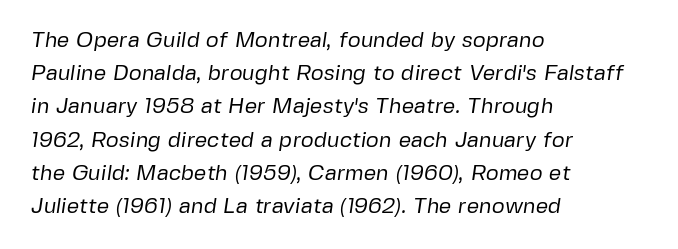
{"bold": "no", "underline": "no", "align": "left", "line_spacing": "normal", "line_spacing_ratio": 1.51, "letter_spacing": "normal", "letter_spacing_em": 0.0, "glyph_px": 22}
